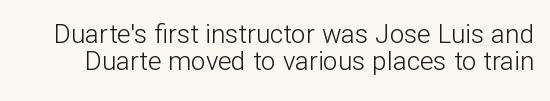
The image shows 26 px text type, upright; set tight line spacing (1.05x), normal letter spacing, not underlined.
